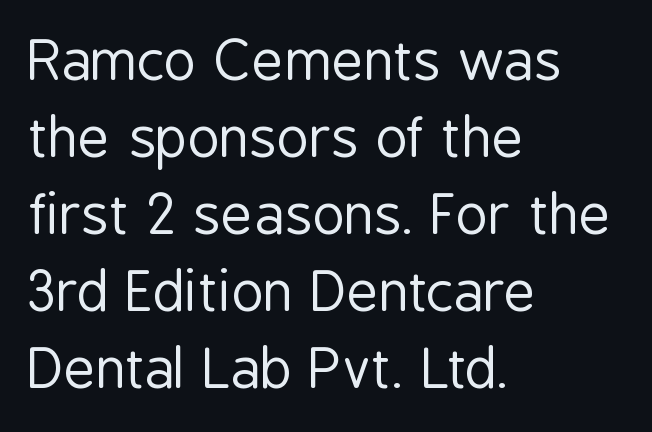
Descenders hang freely into open space. The lines are quadded left. The letters stand upright; this is a roman face. Nothing unusual about the tracking: characters are spaced as the font intends.
